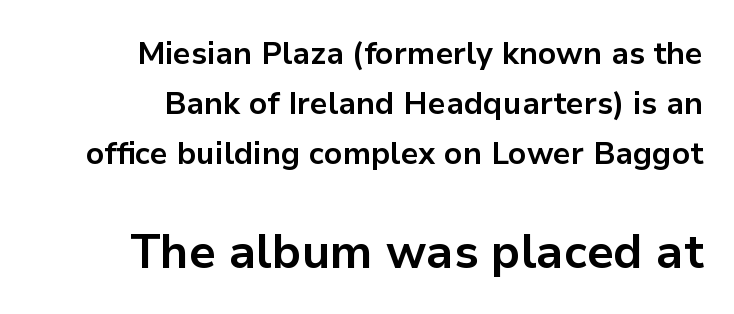
Q: Is the text bold? A: Yes.
Q: Is the text italic (slanted)? A: No, it is upright.
Q: Is the typeface a serif or a sans-serif typeface? A: Sans-serif.
Q: Is the text underlined? A: No.
Q: How is the paragraph aligned? A: Right-aligned.
Q: Is the spacing between letters normal or unusually wide? A: Normal.
Q: Is the spacing between lines tight, normal or loose? A: Normal.
Q: Which block of text is set in a larger size, the first (top) or the second (bottom)? A: The second (bottom) one.
Q: Width (condensed, normal, or wide)? A: Normal.
Q: Stroke contrast? A: Low.
Q: x-height? A: Medium.
Q: Monospaced? A: No.
